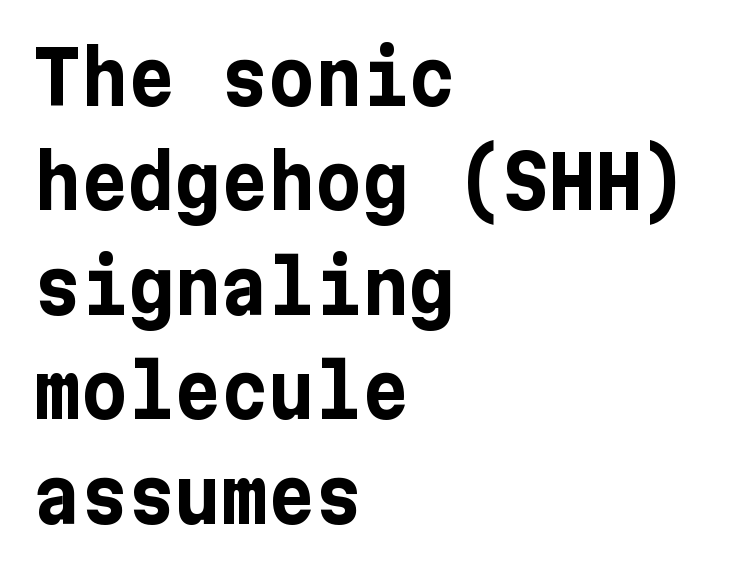
Q: Is the text bold? A: Yes.
Q: Is the text italic (slanted)? A: No, it is upright.
Q: Is the typeface a serif or a sans-serif typeface? A: Sans-serif.
Q: Is the text underlined? A: No.
Q: How is the paragraph aligned? A: Left-aligned.
Q: Is the spacing between letters normal or unusually wide? A: Normal.
Q: Is the spacing between lines tight, normal or loose? A: Normal.
Q: Width (condensed, normal, or wide)? A: Normal.
Q: Stroke contrast? A: Low.
Q: x-height? A: Medium.
